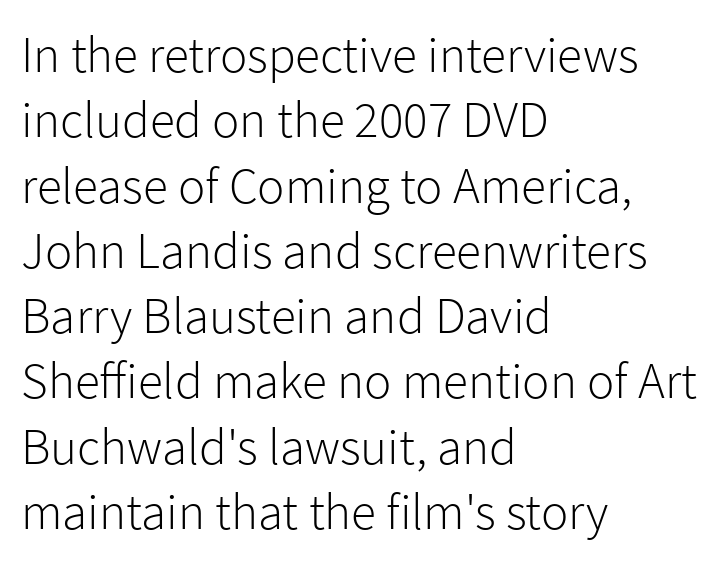
The image shows 51 px light sans-serif type, upright; set left-aligned, normal line spacing (1.28x), normal letter spacing, not underlined; low stroke contrast and a medium x-height.
